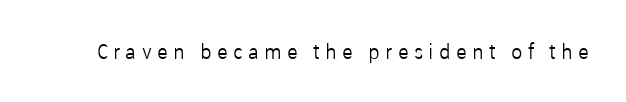
{"italic": "no", "bold": "no", "underline": "no", "letter_spacing": "wide", "letter_spacing_em": 0.25, "glyph_px": 21}
